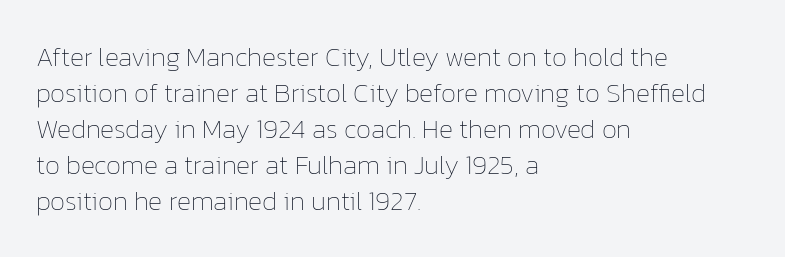
The image shows 27 px text type, upright; set left-aligned, normal line spacing (1.33x), normal letter spacing, not underlined.
